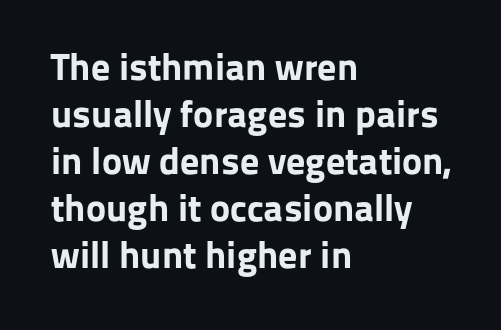
Q: Is the text bold? A: Yes.
Q: Is the text italic (slanted)? A: No, it is upright.
Q: Is the typeface a serif or a sans-serif typeface? A: Sans-serif.
Q: Is the text underlined? A: No.
Q: How is the paragraph aligned? A: Left-aligned.
Q: Is the spacing between letters normal or unusually wide? A: Normal.
Q: Width (condensed, normal, or wide)? A: Normal.
Q: Stroke contrast? A: Low.
Q: x-height? A: Medium.
Q: Monospaced? A: No.
